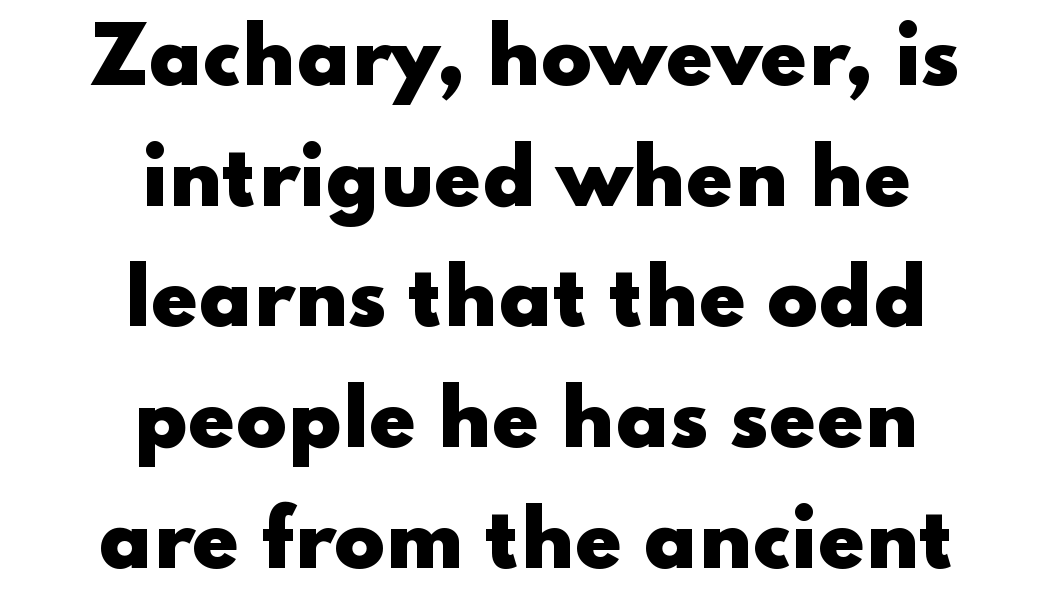
Letters rest on an invisible, unmarked baseline. The designer went with a sans here, leaving each stem footless. Is the type bold? Yes — the strokes are clearly thick and heavy. Vertical spacing — default. Rendered with straight, roman letterforms. The face used here is proportionally spaced, like ordinary book or web type.
